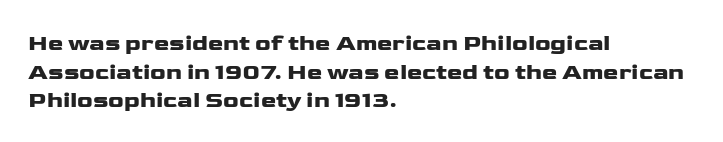
Q: Is the text italic (slanted)? A: No, it is upright.
Q: Is the text underlined? A: No.
Q: How is the paragraph aligned? A: Left-aligned.
Q: Is the spacing between letters normal or unusually wide? A: Normal.
